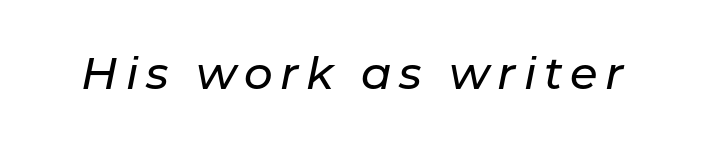
{"italic": "yes", "lean": "right", "slant_degrees": 11, "width": "normal", "stroke_contrast": "low", "x_height": "medium", "monospaced": "no", "underline": "no", "glyph_px": 45}
